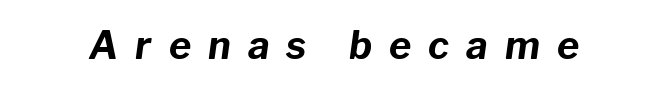
{"italic": "yes", "lean": "right", "slant_degrees": 8, "bold": "yes", "weight": "bold", "width": "normal", "stroke_contrast": "low", "x_height": "medium", "monospaced": "no", "underline": "no", "letter_spacing": "wide", "letter_spacing_em": 0.45, "glyph_px": 38}
